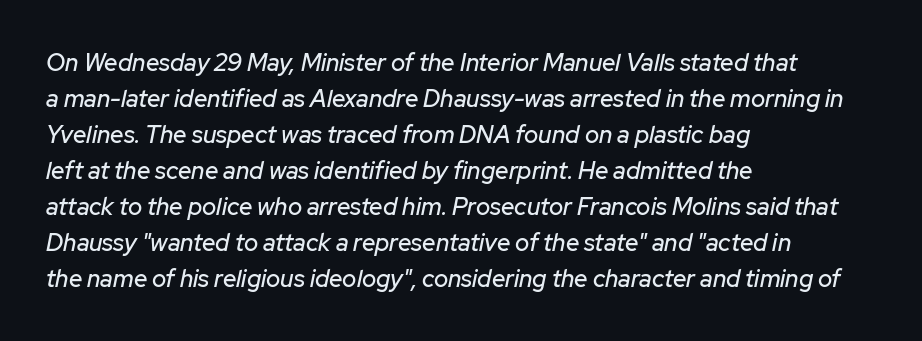
{"italic": "yes", "lean": "right", "slant_degrees": 12, "underline": "no", "align": "left", "line_spacing": "normal", "line_spacing_ratio": 1.5, "letter_spacing": "normal", "letter_spacing_em": 0.0, "glyph_px": 24}
